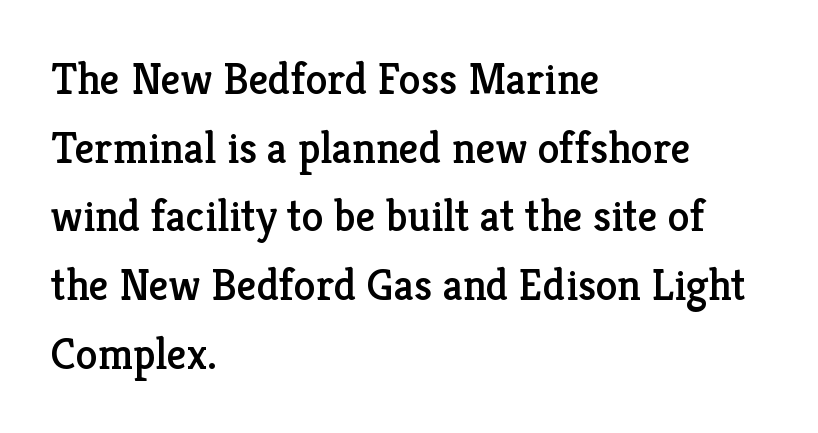
Looks like regular typesetting: each glyph gets only the width it needs. The letters stand straight up with perfectly vertical stems. The foot of each line stays bare and open. In terms of leading, this rendering sits right in the middle. The gaps between neighbouring characters are ordinary and unremarkable.
